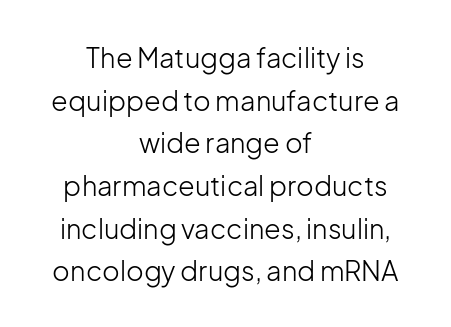
Is the block centered? Yes — each line is placed symmetrically about the middle. This sample keeps an unexceptional amount of space between lines. The lettering holds an erect, upright posture throughout. The words here are not underlined.
